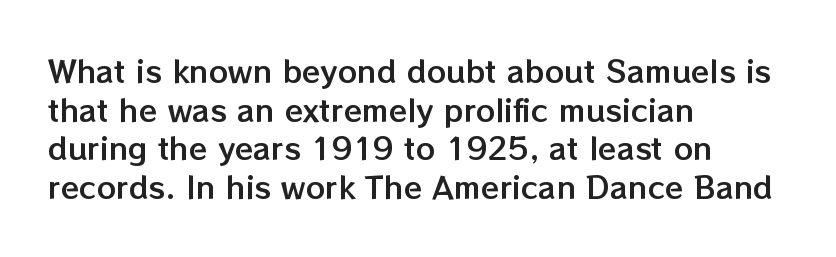
Q: Is the text italic (slanted)? A: No, it is upright.
Q: Is the text underlined? A: No.
Q: How is the paragraph aligned? A: Left-aligned.
Q: Is the spacing between letters normal or unusually wide? A: Normal.
Q: Is the spacing between lines tight, normal or loose? A: Normal.
Q: Width (condensed, normal, or wide)? A: Normal.
Q: Stroke contrast? A: Low.
Q: x-height? A: Medium.
Q: Monospaced? A: No.
